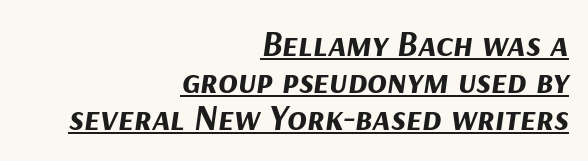
{"italic": "yes", "lean": "right", "slant_degrees": 9, "bold": "yes", "weight": "bold", "width": "normal", "stroke_contrast": "medium", "x_height": "medium", "monospaced": "no", "underline": "yes", "align": "right", "line_spacing": "tight", "line_spacing_ratio": 1.03, "letter_spacing": "normal", "letter_spacing_em": 0.0, "glyph_px": 36}
